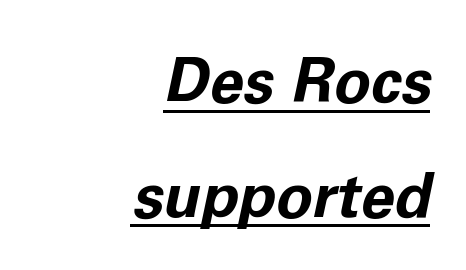
{"italic": "yes", "lean": "right", "slant_degrees": 11, "bold": "yes", "weight": "bold", "width": "normal", "stroke_contrast": "low", "x_height": "medium", "monospaced": "no", "underline": "yes", "align": "right", "line_spacing_ratio": 1.88, "letter_spacing": "normal", "letter_spacing_em": 0.0, "glyph_px": 61}
